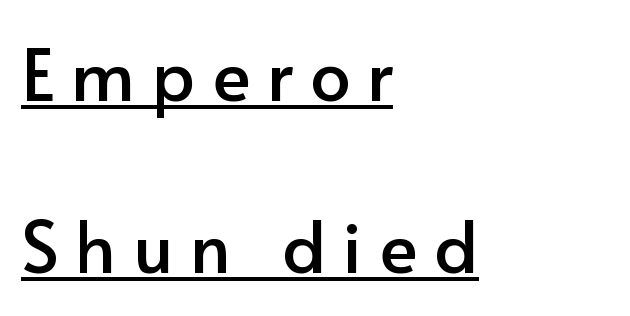
Q: Is the text italic (slanted)? A: No, it is upright.
Q: Is the typeface a serif or a sans-serif typeface? A: Sans-serif.
Q: Is the text underlined? A: Yes.
Q: How is the paragraph aligned? A: Left-aligned.
Q: Is the spacing between letters normal or unusually wide? A: Unusually wide.
Q: Is the spacing between lines tight, normal or loose? A: Loose.
Q: Width (condensed, normal, or wide)? A: Normal.
Q: Stroke contrast? A: Low.
Q: x-height? A: Small.
Q: Monospaced? A: No.
